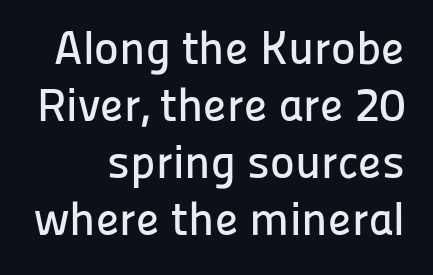
The image shows 47 px sans-serif type, upright; set line spacing 1.21x, normal letter spacing, not underlined; low stroke contrast and a medium x-height.
